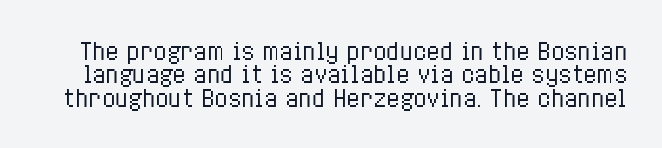
Q: Is the text bold? A: No.
Q: Is the text italic (slanted)? A: No, it is upright.
Q: Is the text underlined? A: No.
Q: Is the spacing between letters normal or unusually wide? A: Normal.
Q: Is the spacing between lines tight, normal or loose? A: Tight.
